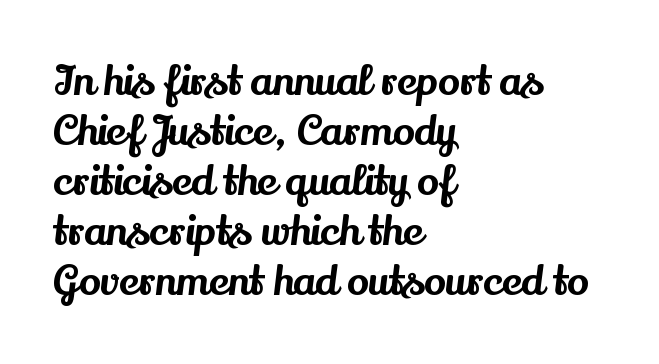
{"serif": "yes", "width": "normal", "stroke_contrast": "medium", "x_height": "small", "monospaced": "no", "underline": "no", "align": "left", "line_spacing_ratio": 1.22, "letter_spacing": "normal", "letter_spacing_em": 0.0, "glyph_px": 41}
